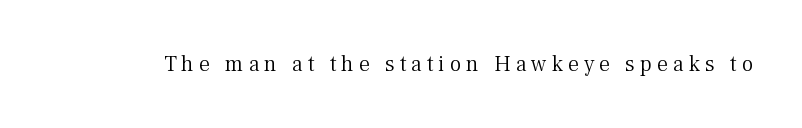
Q: Is the text bold? A: No.
Q: Is the text italic (slanted)? A: No, it is upright.
Q: Is the text underlined? A: No.
Q: Is the spacing between letters normal or unusually wide? A: Unusually wide.
